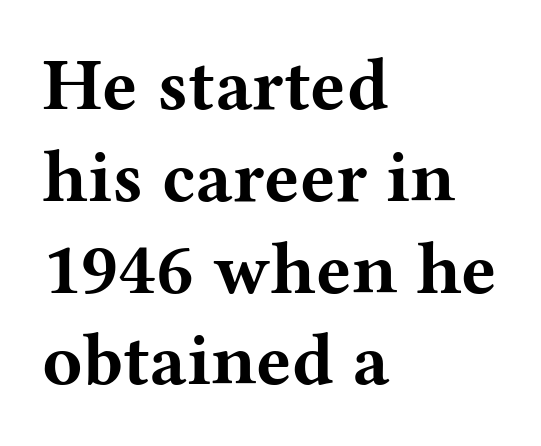
The image shows 74 px bold, wide serif type, upright; set left-aligned, line spacing 1.24x, normal letter spacing, not underlined; medium stroke contrast and a medium x-height.
